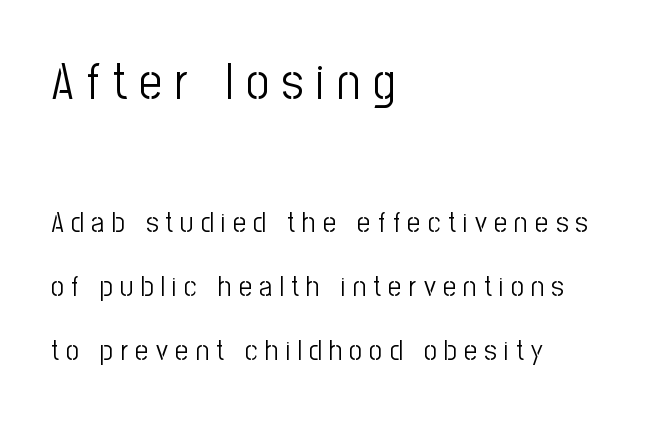
Q: Is the text bold? A: No.
Q: Is the text italic (slanted)? A: No, it is upright.
Q: Is the typeface a serif or a sans-serif typeface? A: Sans-serif.
Q: Is the text underlined? A: No.
Q: How is the paragraph aligned? A: Left-aligned.
Q: Is the spacing between letters normal or unusually wide? A: Unusually wide.
Q: Is the spacing between lines tight, normal or loose? A: Loose.
Q: Which block of text is set in a larger size, the first (top) or the second (bottom)? A: The first (top) one.
Q: Width (condensed, normal, or wide)? A: Condensed.
Q: Stroke contrast? A: Low.
Q: x-height? A: Medium.
Q: Monospaced? A: No.
